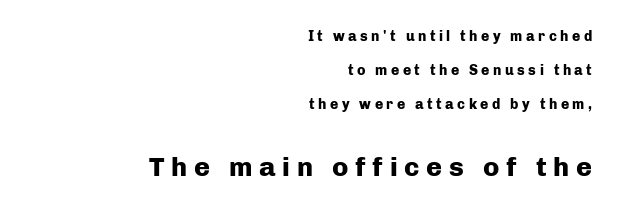
Q: Is the text bold? A: Yes.
Q: Is the text italic (slanted)? A: No, it is upright.
Q: Is the text underlined? A: No.
Q: How is the paragraph aligned? A: Right-aligned.
Q: Is the spacing between letters normal or unusually wide? A: Unusually wide.
Q: Is the spacing between lines tight, normal or loose? A: Loose.
Q: Which block of text is set in a larger size, the first (top) or the second (bottom)? A: The second (bottom) one.
